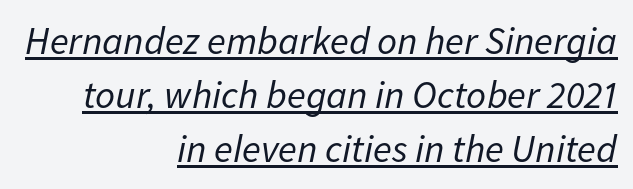
Q: Is the text bold? A: No.
Q: Is the text italic (slanted)? A: Yes, it leans right by about 11 degrees.
Q: Is the text underlined? A: Yes.
Q: How is the paragraph aligned? A: Right-aligned.
Q: Is the spacing between letters normal or unusually wide? A: Normal.
Q: Is the spacing between lines tight, normal or loose? A: Normal.
Q: Width (condensed, normal, or wide)? A: Normal.
Q: Stroke contrast? A: Low.
Q: x-height? A: Medium.
Q: Monospaced? A: No.
